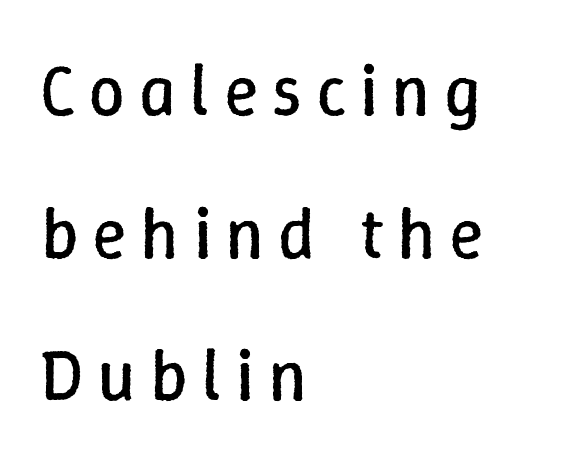
The image shows 72 px regular-weight type, upright; set left-aligned, loose line spacing (1.98x), not underlined; low stroke contrast and a medium x-height.
